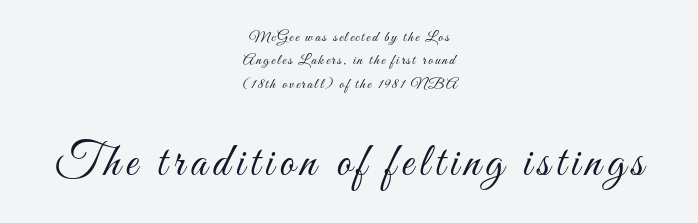
Each new line begins a customary step beneath the previous one. Every row of glyphs is offset so its center matches the block's center. The space directly below the letters is spotless. These glyphs show unthickened strokes, regular width or finer. Which of the two is more prominent by size? The second, at the bottom.
